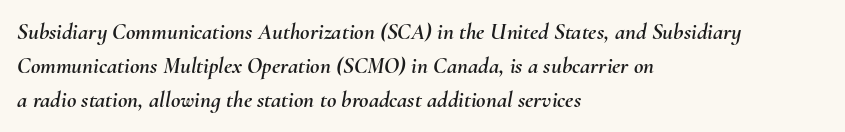
The image shows 23 px text type, italic (leaning right); set left-aligned, normal line spacing (1.48x), normal letter spacing, not underlined.
